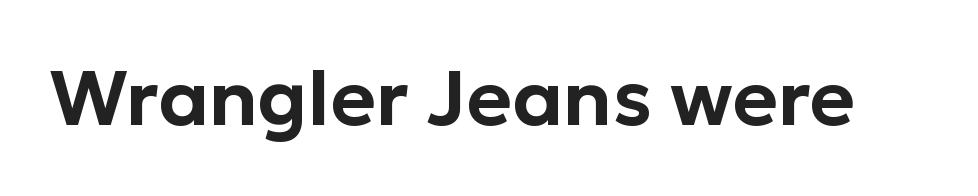
Q: Is the text italic (slanted)? A: No, it is upright.
Q: Is the typeface a serif or a sans-serif typeface? A: Sans-serif.
Q: Is the text underlined? A: No.
Q: Is the spacing between letters normal or unusually wide? A: Normal.
Q: Width (condensed, normal, or wide)? A: Normal.
Q: Stroke contrast? A: Low.
Q: x-height? A: Medium.
Q: Monospaced? A: No.
